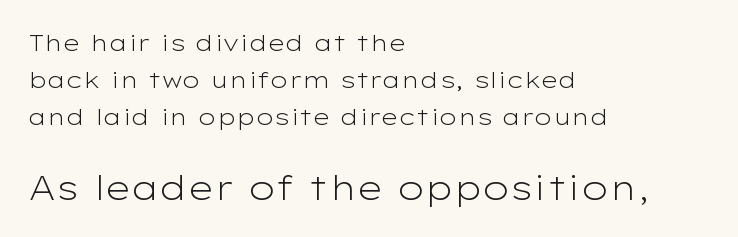
The weight would be labelled regular, book, light, or lighter still. Is this a fixed-width face? No — the glyphs have proportional, varying widths. Regular leading. Observe the absence of serifs on each vertical stroke in this sample. A student would notice the bottom passage is typeset larger than what precedes it.
